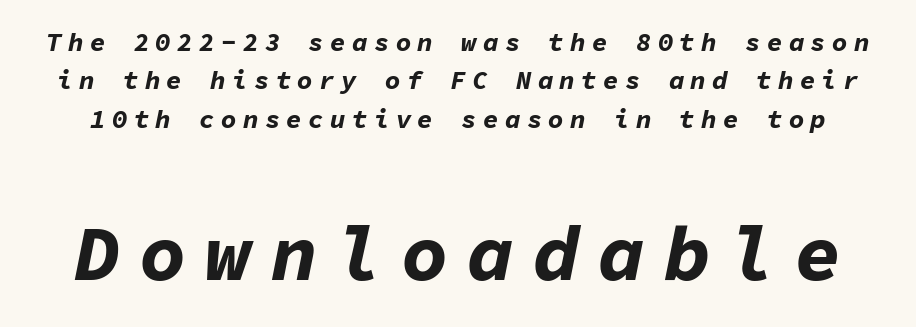
The image shows 78 px bold type, italic (leaning right), monospaced; set normal line spacing (1.48x), unusually wide letter spacing (+0.24 em), not underlined; the second (bottom) block is 3.0x larger; low stroke contrast and a medium x-height.
